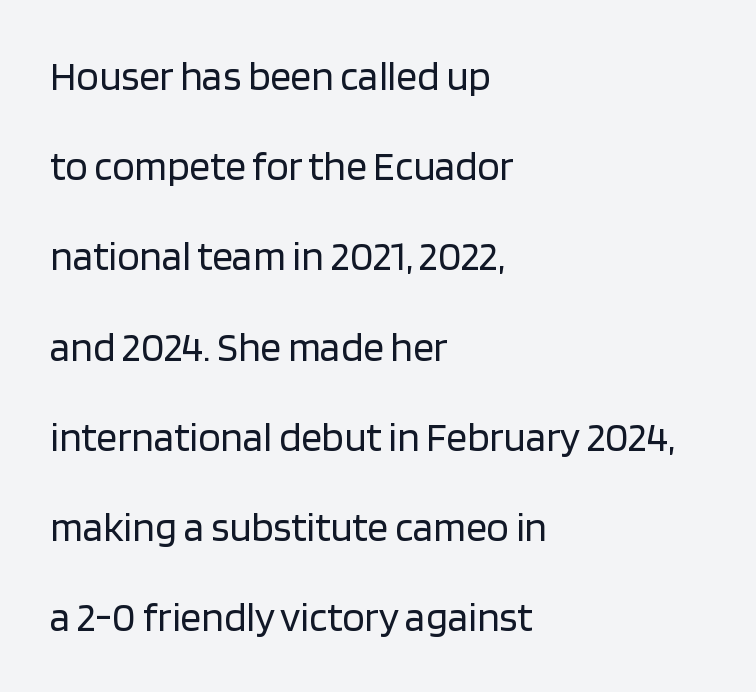
{"serif": "no", "italic": "no", "bold": "no", "weight": "regular", "width": "normal", "stroke_contrast": "low", "x_height": "large", "monospaced": "no", "underline": "no", "align": "left", "line_spacing": "loose", "line_spacing_ratio": 2.2, "letter_spacing": "normal", "letter_spacing_em": 0.0, "glyph_px": 41}
